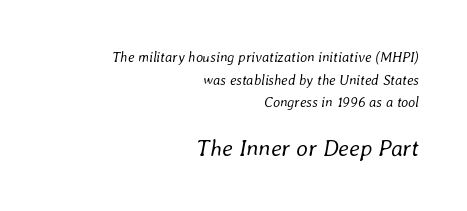
{"italic": "yes", "lean": "right", "slant_degrees": 8, "bold": "no", "underline": "no", "align": "right", "line_spacing": "normal", "line_spacing_ratio": 1.62, "letter_spacing": "normal", "letter_spacing_em": 0.0, "larger_block": "second", "size_ratio": 1.64, "glyph_px": 23}
